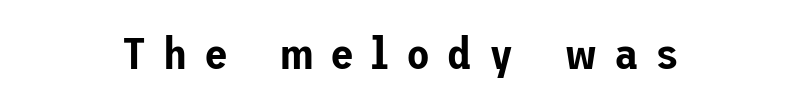
Nothing sits at the stroke ends, so this counts as sans-serif. Someone cranked the tracking dial way up on this one. Posture: vertical. The string is rendered with underlining switched off. Reading down the block, each line starts at a different indent, mirrored at its end.
